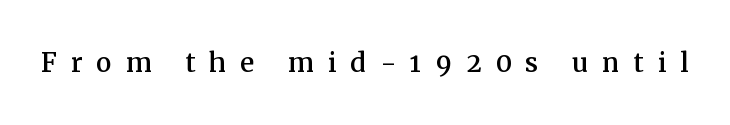
Q: Is the text italic (slanted)? A: No, it is upright.
Q: Is the typeface a serif or a sans-serif typeface? A: Serif.
Q: Is the text underlined? A: No.
Q: Is the spacing between letters normal or unusually wide? A: Unusually wide.
Q: Width (condensed, normal, or wide)? A: Normal.
Q: Stroke contrast? A: Medium.
Q: x-height? A: Medium.
Q: Monospaced? A: No.
